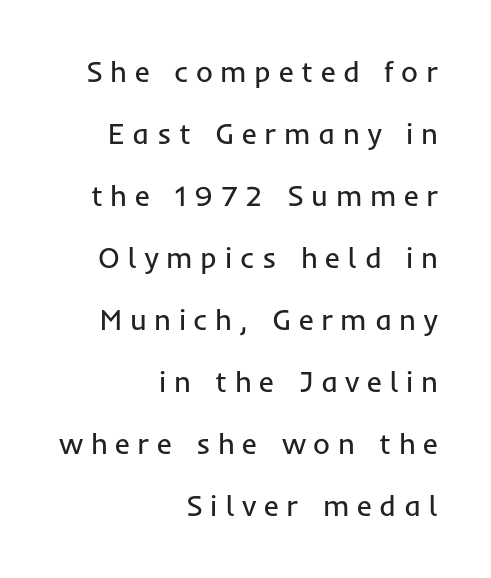
{"serif": "no", "italic": "no", "bold": "no", "weight": "regular", "width": "normal", "stroke_contrast": "low", "x_height": "medium", "monospaced": "no", "underline": "no", "align": "right", "line_spacing": "loose", "line_spacing_ratio": 2.14, "letter_spacing": "wide", "letter_spacing_em": 0.26, "glyph_px": 29}
